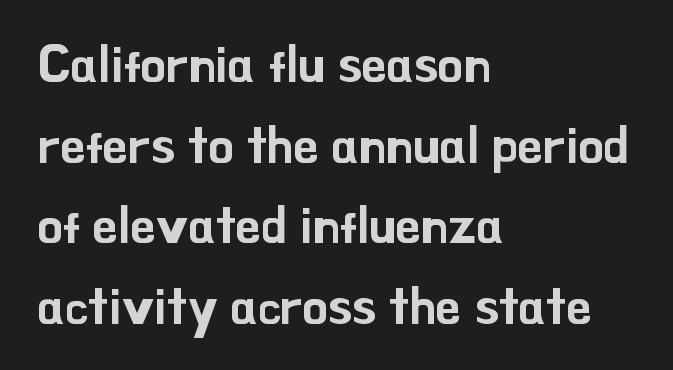
{"serif": "no", "italic": "no", "width": "normal", "stroke_contrast": "low", "x_height": "small", "monospaced": "no", "underline": "no", "align": "left", "line_spacing": "normal", "line_spacing_ratio": 1.58, "letter_spacing": "normal", "letter_spacing_em": 0.0, "glyph_px": 51}
